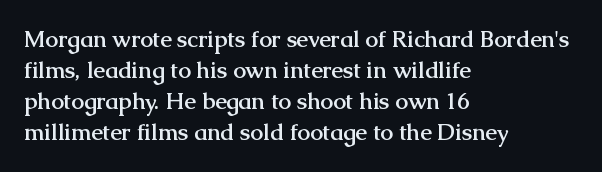
Q: Is the text bold? A: Yes.
Q: Is the text italic (slanted)? A: No, it is upright.
Q: Is the text underlined? A: No.
Q: How is the paragraph aligned? A: Left-aligned.
Q: Is the spacing between letters normal or unusually wide? A: Normal.
Q: Is the spacing between lines tight, normal or loose? A: Normal.
